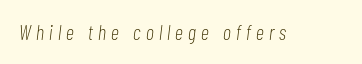
{"italic": "yes", "lean": "right", "slant_degrees": 7, "bold": "no", "underline": "no", "letter_spacing": "wide", "letter_spacing_em": 0.25, "glyph_px": 21}
